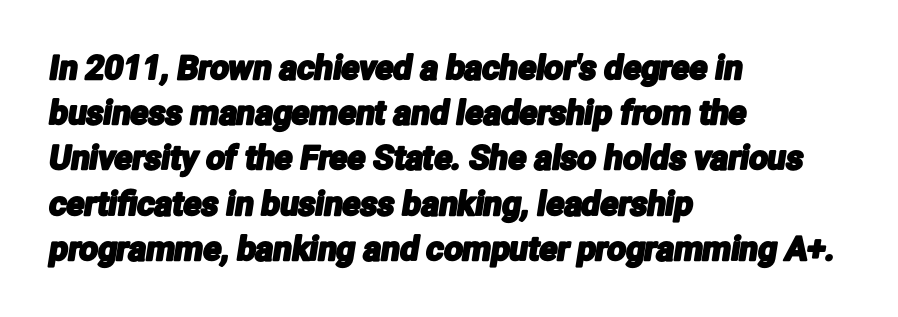
Q: Is the typeface a serif or a sans-serif typeface? A: Sans-serif.
Q: Is the text underlined? A: No.
Q: How is the paragraph aligned? A: Left-aligned.
Q: Is the spacing between letters normal or unusually wide? A: Normal.
Q: Is the spacing between lines tight, normal or loose? A: Normal.
Q: Width (condensed, normal, or wide)? A: Condensed.
Q: Stroke contrast? A: Low.
Q: x-height? A: Medium.
Q: Monospaced? A: No.
